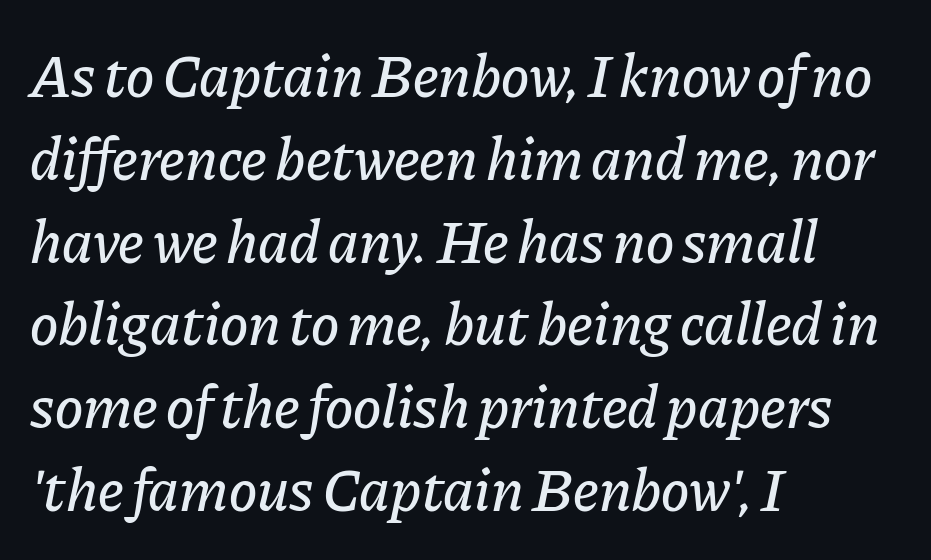
{"italic": "yes", "lean": "right", "slant_degrees": 11, "width": "normal", "stroke_contrast": "low", "x_height": "medium", "monospaced": "no", "underline": "no", "align": "left", "line_spacing": "normal", "line_spacing_ratio": 1.38, "letter_spacing": "normal", "letter_spacing_em": 0.0, "glyph_px": 60}
